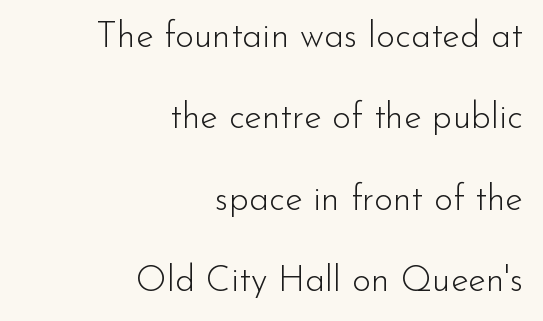
Spacing between characters is what you'd get straight out of the box. Every row of glyphs terminates at an identical x-position on the right. Do the characters align in a grid? No, the font is proportional. Whoever set this chose breathing room over compactness in the vertical rhythm. This is roman type, the default non-slanted kind.
